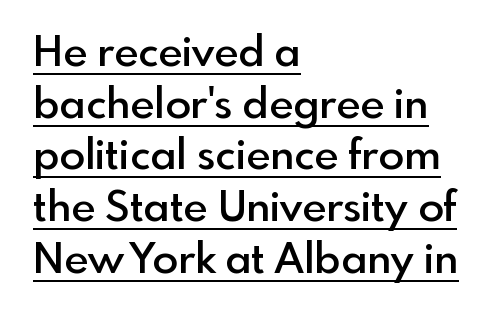
This rendering features underlined lettering. Nothing sits at the stroke ends, so this counts as sans-serif. Posture: straight, roman, zero tilt. Note the varied advance widths — an 'i' is clearly narrower than an 'm'. Spacing between characters is what you'd get straight out of the box.
